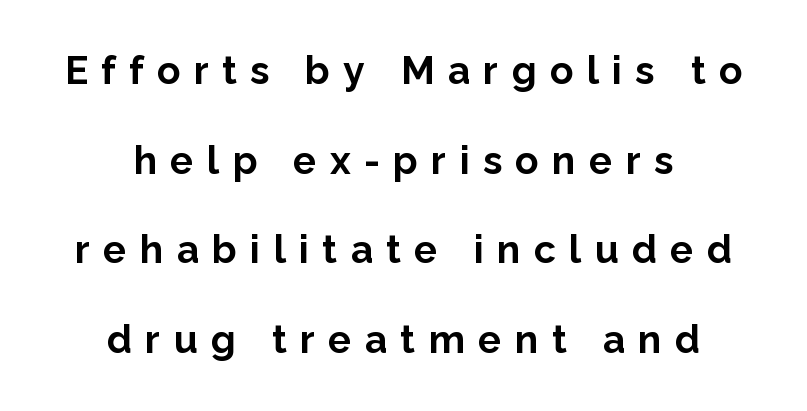
The image shows 39 px bold sans-serif type, upright; set centered, loose line spacing (2.3x), unusually wide letter spacing (+0.34 em), not underlined; low stroke contrast and a medium x-height.
